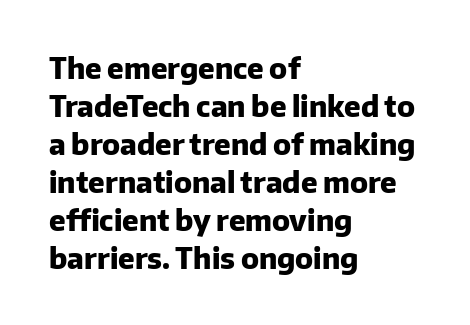
You'd pick this weight for a headline — it's a proper bold. The designer left line spacing at the default. Quick note: underline off. Does the type have serifs? No, each stem ends abruptly. Letter spacing: default.
